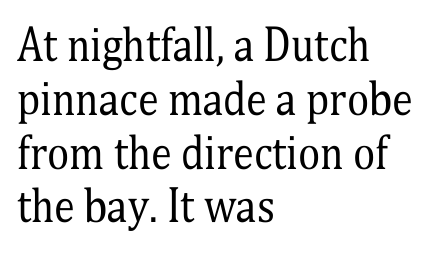
The image shows 42 px regular-weight, condensed serif type, upright; set left-aligned, normal line spacing (1.28x), normal letter spacing, not underlined; medium stroke contrast and a medium x-height.
